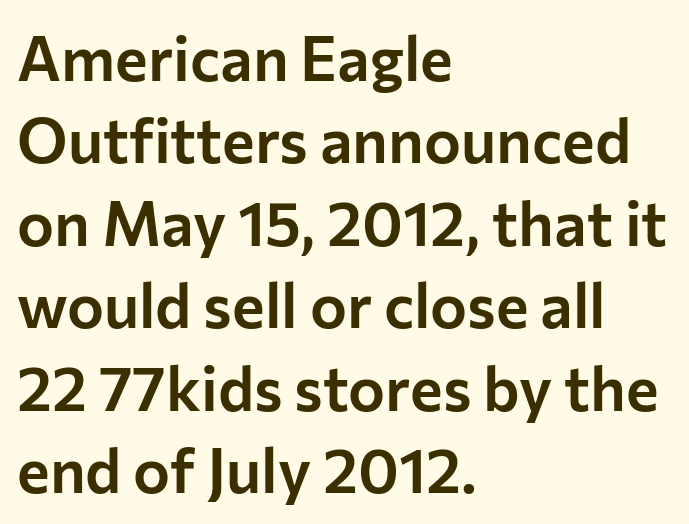
Q: Is the text italic (slanted)? A: No, it is upright.
Q: Is the typeface a serif or a sans-serif typeface? A: Sans-serif.
Q: Is the text underlined? A: No.
Q: How is the paragraph aligned? A: Left-aligned.
Q: Is the spacing between letters normal or unusually wide? A: Normal.
Q: Is the spacing between lines tight, normal or loose? A: Normal.
Q: Width (condensed, normal, or wide)? A: Normal.
Q: Stroke contrast? A: Low.
Q: x-height? A: Medium.
Q: Monospaced? A: No.
